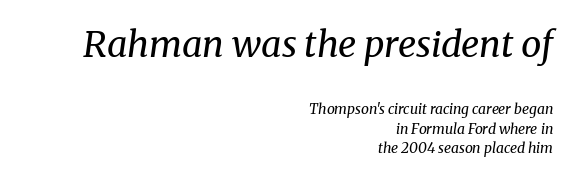
Q: Is the text bold? A: No.
Q: Is the text italic (slanted)? A: Yes, it leans right by about 8 degrees.
Q: Is the typeface a serif or a sans-serif typeface? A: Serif.
Q: Is the text underlined? A: No.
Q: How is the paragraph aligned? A: Right-aligned.
Q: Is the spacing between letters normal or unusually wide? A: Normal.
Q: Is the spacing between lines tight, normal or loose? A: Normal.
Q: Which block of text is set in a larger size, the first (top) or the second (bottom)? A: The first (top) one.
Q: Width (condensed, normal, or wide)? A: Normal.
Q: Stroke contrast? A: Medium.
Q: x-height? A: Medium.
Q: Monospaced? A: No.
